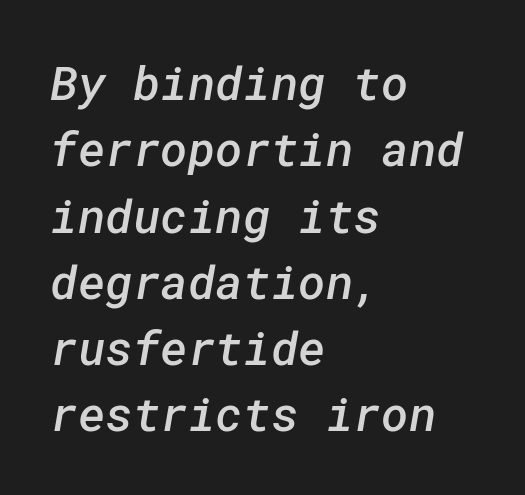
The image shows 47 px semibold sans-serif type; set left-aligned, normal line spacing (1.41x), normal letter spacing, not underlined; low stroke contrast and a medium x-height.
